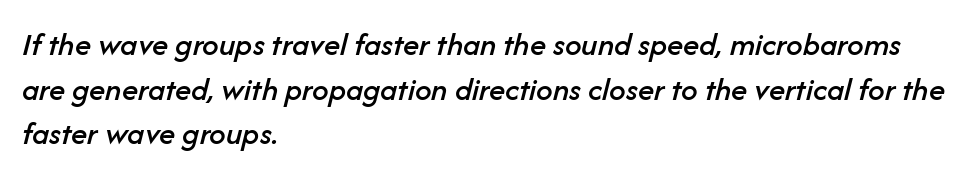
{"italic": "yes", "lean": "right", "slant_degrees": 14, "width": "normal", "stroke_contrast": "low", "x_height": "medium", "monospaced": "no", "underline": "no", "align": "left", "line_spacing": "normal", "line_spacing_ratio": 1.35, "letter_spacing": "normal", "letter_spacing_em": 0.0, "glyph_px": 33}
